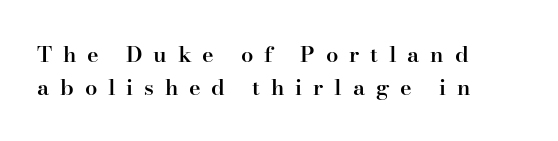
Q: Is the text bold? A: Semi-bold.
Q: Is the text italic (slanted)? A: No, it is upright.
Q: Is the text underlined? A: No.
Q: How is the paragraph aligned? A: Left-aligned.
Q: Is the spacing between letters normal or unusually wide? A: Unusually wide.
Q: Is the spacing between lines tight, normal or loose? A: Normal.
